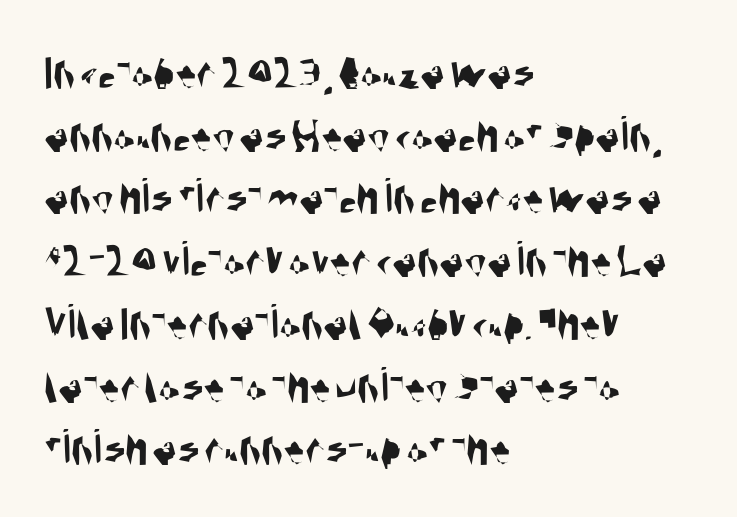
Q: Is the typeface a serif or a sans-serif typeface? A: Sans-serif.
Q: Is the text underlined? A: No.
Q: How is the paragraph aligned? A: Left-aligned.
Q: Is the spacing between letters normal or unusually wide? A: Normal.
Q: Width (condensed, normal, or wide)? A: Condensed.
Q: Stroke contrast? A: Medium.
Q: x-height? A: Large.
Q: Monospaced? A: No.
